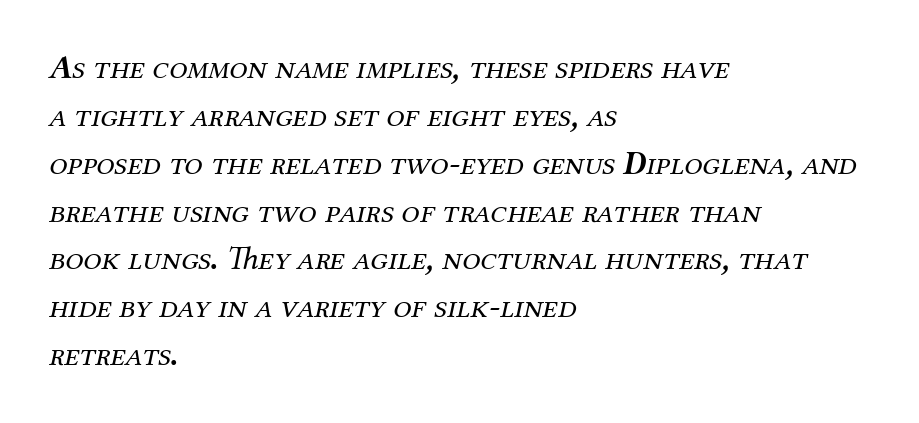
{"serif": "yes", "italic": "yes", "lean": "right", "slant_degrees": 12, "bold": "no", "weight": "regular", "width": "normal", "stroke_contrast": "medium", "x_height": "medium", "monospaced": "no", "underline": "no", "align": "left", "line_spacing": "normal", "line_spacing_ratio": 1.45, "letter_spacing": "normal", "letter_spacing_em": 0.0, "glyph_px": 33}
